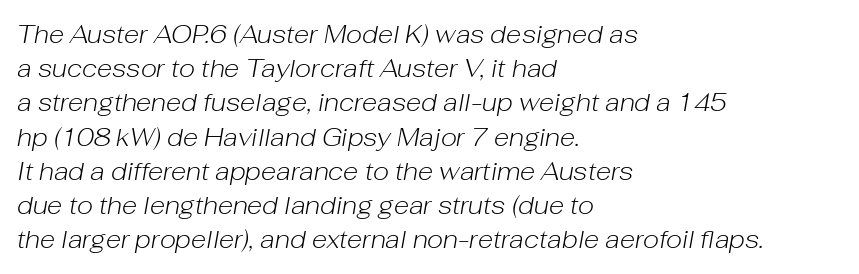
Vertical stems look standard width or narrower in stroke. Does the copy run flush right? No — it runs flush left. If you drew a line through each stem, it would be angled. Clear beneath every line of the passage. Leading: standard. Inter-character spacing is left at the font's built-in metrics.
